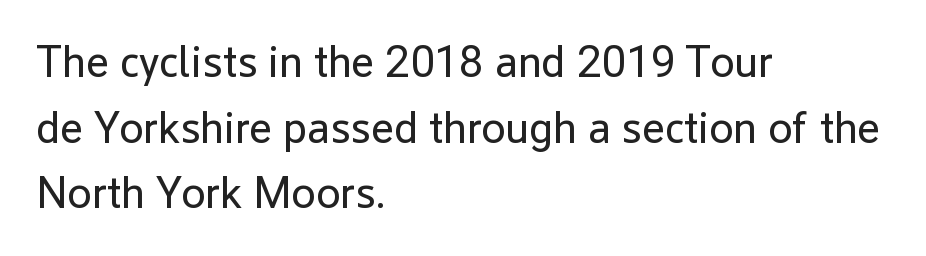
Bare-footed words on every line. The specimen reads as upright at a glance. The typesetter chose a ragged-right arrangement here. The type is set solid horizontally, with unmodified tracking.
